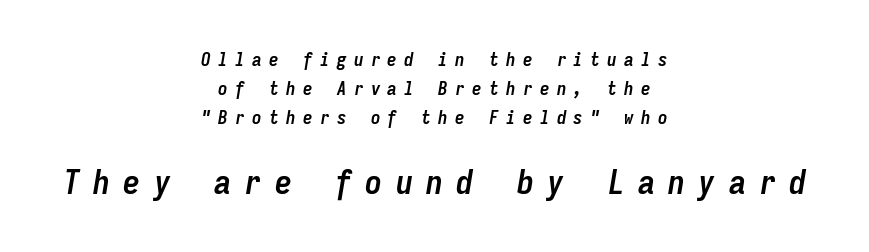
Q: Is the text bold? A: Yes.
Q: Is the text italic (slanted)? A: Yes, it leans right by about 9 degrees.
Q: Is the text underlined? A: No.
Q: How is the paragraph aligned? A: Centered.
Q: Is the spacing between letters normal or unusually wide? A: Unusually wide.
Q: Is the spacing between lines tight, normal or loose? A: Normal.
Q: Which block of text is set in a larger size, the first (top) or the second (bottom)? A: The second (bottom) one.
Q: Width (condensed, normal, or wide)? A: Condensed.
Q: Stroke contrast? A: Low.
Q: x-height? A: Medium.
Q: Monospaced? A: Yes.
